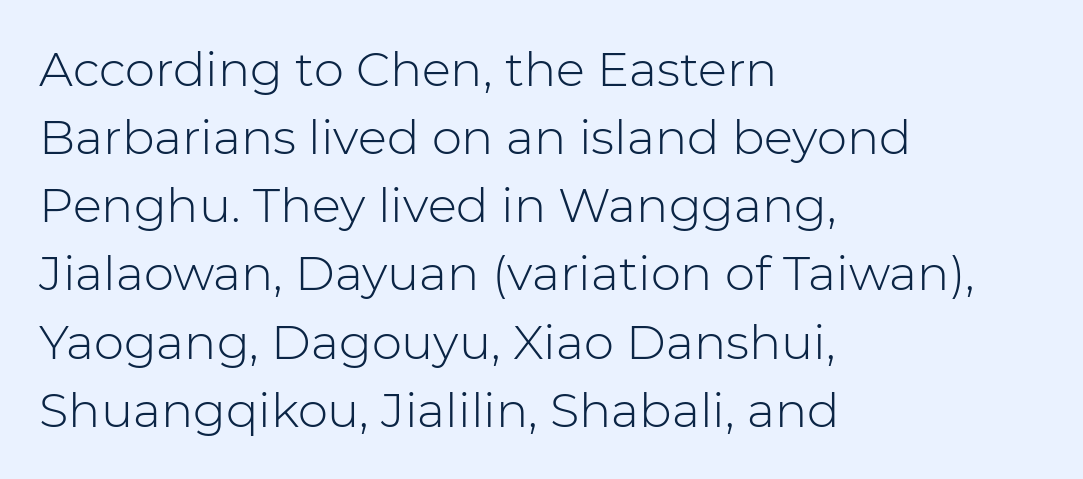
{"serif": "no", "italic": "no", "bold": "no", "weight": "light", "width": "normal", "stroke_contrast": "low", "x_height": "medium", "monospaced": "no", "underline": "no", "align": "left", "line_spacing": "normal", "line_spacing_ratio": 1.42, "letter_spacing": "normal", "letter_spacing_em": 0.0, "glyph_px": 48}
